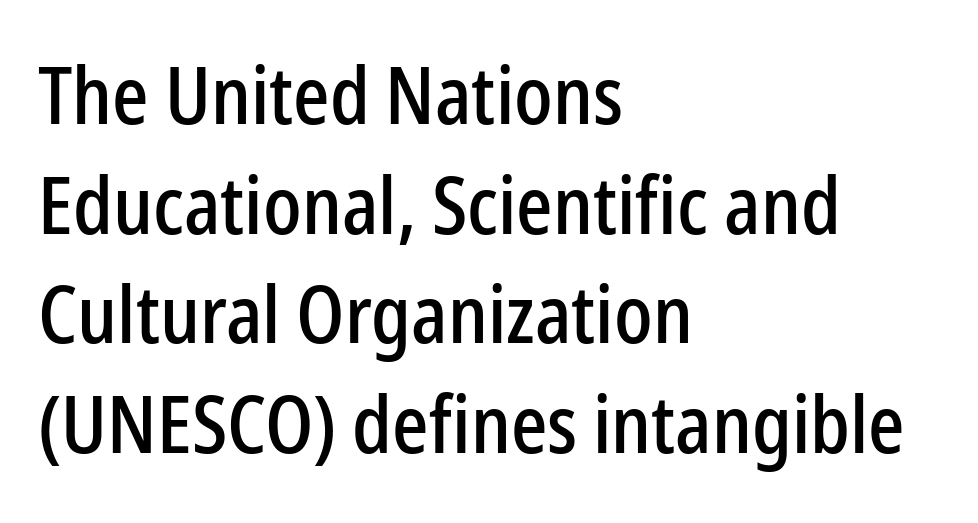
{"serif": "no", "italic": "no", "width": "condensed", "stroke_contrast": "low", "x_height": "medium", "monospaced": "no", "underline": "no", "align": "left", "line_spacing": "normal", "line_spacing_ratio": 1.37, "letter_spacing": "normal", "letter_spacing_em": 0.0, "glyph_px": 80}
